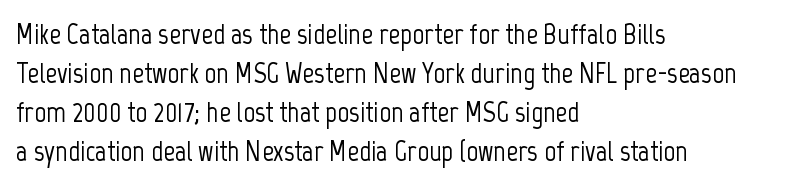
The image shows 29 px condensed sans-serif type, upright; set left-aligned, normal line spacing (1.34x), normal letter spacing, not underlined; low stroke contrast and a medium x-height.
